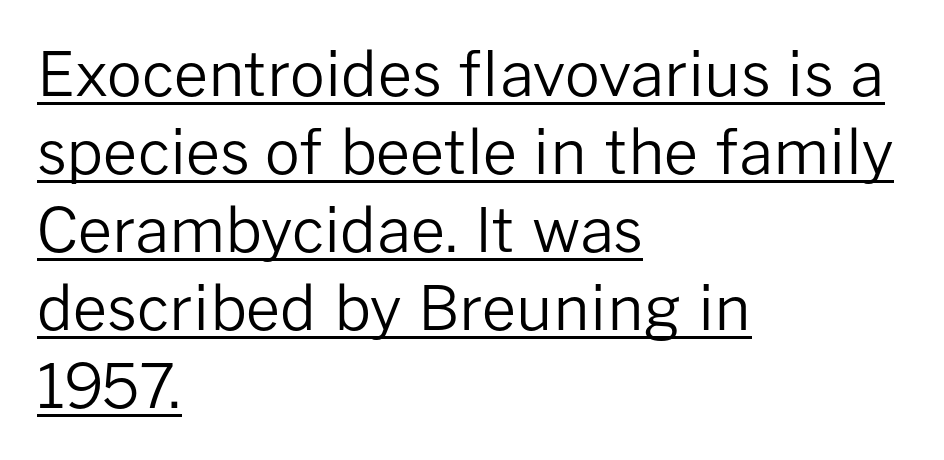
{"serif": "no", "italic": "no", "bold": "no", "weight": "regular", "width": "normal", "stroke_contrast": "low", "x_height": "medium", "monospaced": "no", "underline": "yes", "align": "left", "line_spacing": "normal", "line_spacing_ratio": 1.28, "letter_spacing": "normal", "letter_spacing_em": 0.0, "glyph_px": 61}
